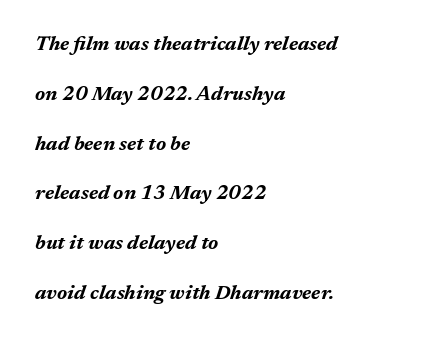
The vertical gap from one line to the next is large. This is oblique type, the kind used for emphasis or titles. Teacher's note: observe the even left margin — that is flush-left alignment. Quick note: underline off. A full-strength bold gives these letters their thick strokes. Glyph-to-glyph distance matches everyday printed text.
